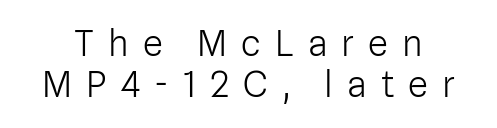
Q: Is the text bold? A: No.
Q: Is the text italic (slanted)? A: No, it is upright.
Q: Is the typeface a serif or a sans-serif typeface? A: Sans-serif.
Q: Is the text underlined? A: No.
Q: Is the spacing between letters normal or unusually wide? A: Unusually wide.
Q: Is the spacing between lines tight, normal or loose? A: Tight.
Q: Width (condensed, normal, or wide)? A: Normal.
Q: Stroke contrast? A: Low.
Q: x-height? A: Medium.
Q: Monospaced? A: No.
